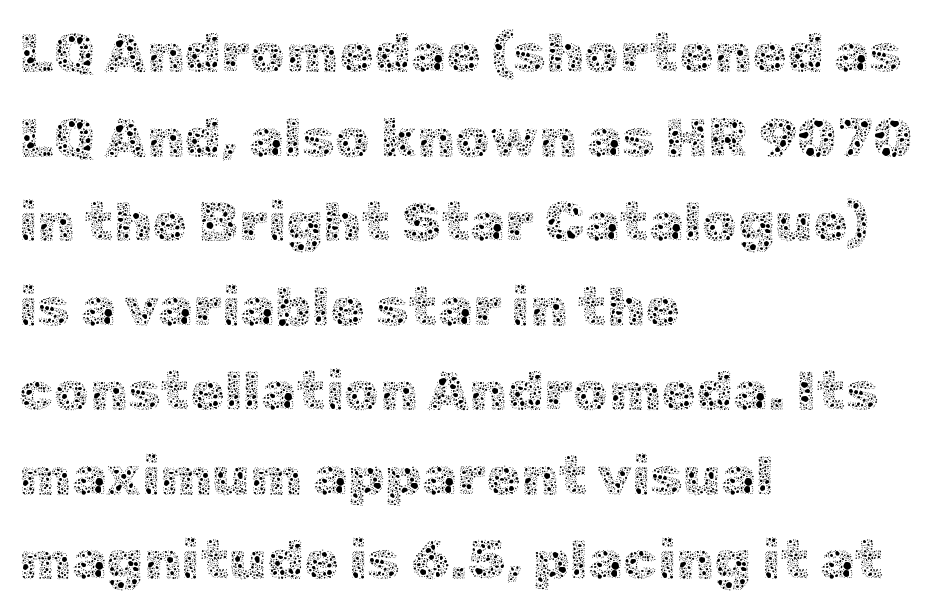
The image shows 56 px thin type, upright; set left-aligned, normal line spacing (1.51x), normal letter spacing, not underlined; a medium x-height.
